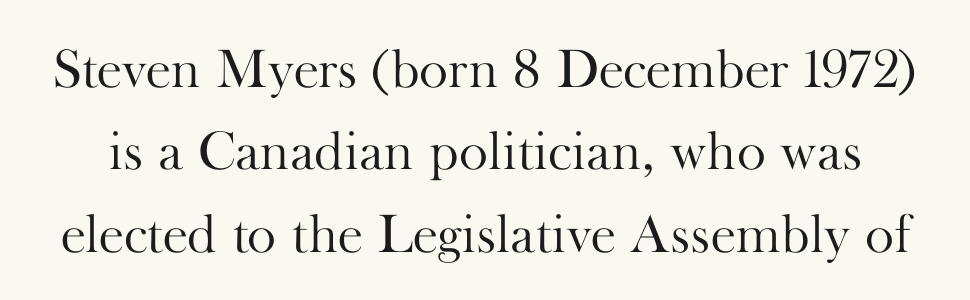
The image shows 55 px light serif type, upright; set normal line spacing (1.5x), normal letter spacing, not underlined; high stroke contrast and a small x-height.
